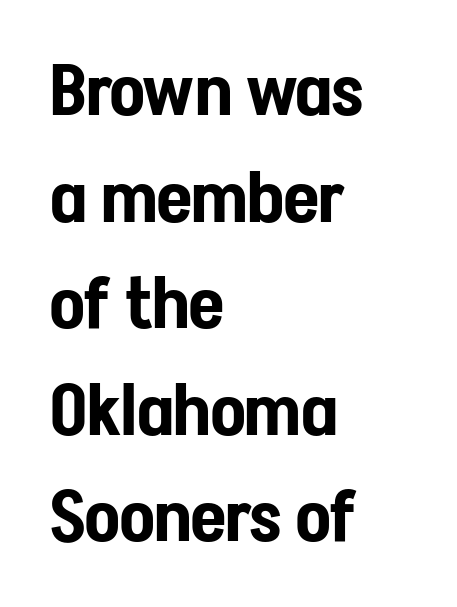
Q: Is the text italic (slanted)? A: No, it is upright.
Q: Is the typeface a serif or a sans-serif typeface? A: Sans-serif.
Q: Is the text underlined? A: No.
Q: How is the paragraph aligned? A: Left-aligned.
Q: Is the spacing between letters normal or unusually wide? A: Normal.
Q: Is the spacing between lines tight, normal or loose? A: Normal.
Q: Width (condensed, normal, or wide)? A: Condensed.
Q: Stroke contrast? A: Low.
Q: x-height? A: Medium.
Q: Monospaced? A: No.
